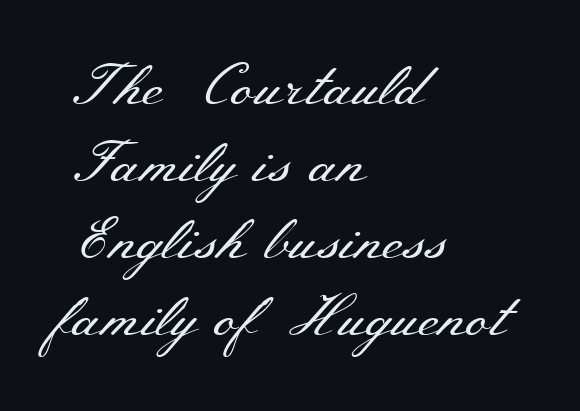
Is this a sans? No — the strokes have serifs. Is there much room between lines? A standard amount, neither cramped nor airy. Spacing between characters is what you'd get straight out of the box. Compared with a centered layout, this one pins lines to the left instead. Stroke mass is kept to a normal reading level or below.
